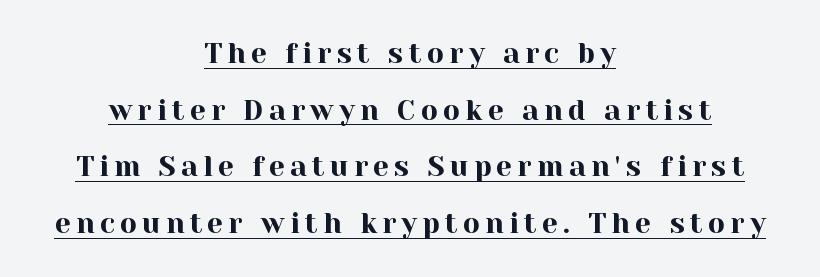
The image shows 28 px serif type, upright; set centered, loose line spacing (2.02x), underlined; a medium x-height.
